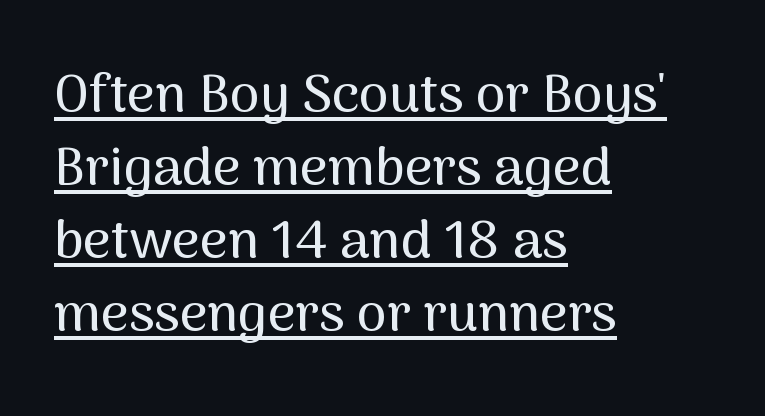
The image shows 54 px sans-serif type, upright; set left-aligned, normal line spacing (1.35x), normal letter spacing, underlined; medium stroke contrast and a medium x-height.
